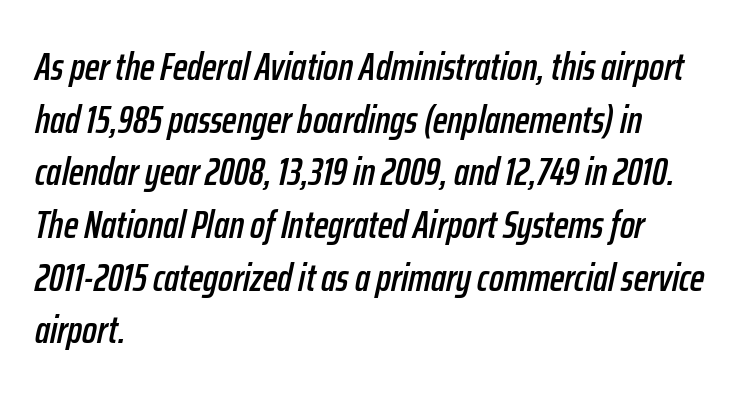
Q: Is the text italic (slanted)? A: Yes, it leans right by about 12 degrees.
Q: Is the text underlined? A: No.
Q: How is the paragraph aligned? A: Left-aligned.
Q: Is the spacing between letters normal or unusually wide? A: Normal.
Q: Is the spacing between lines tight, normal or loose? A: Normal.
Q: Width (condensed, normal, or wide)? A: Condensed.
Q: Stroke contrast? A: Low.
Q: x-height? A: Medium.
Q: Monospaced? A: No.
